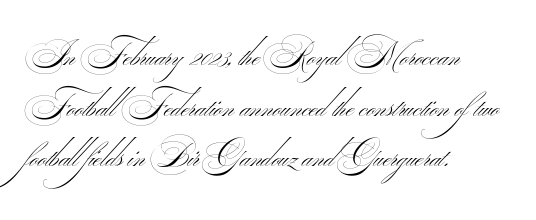
Font category for this specimen: sans-serif. What's the leading like? Ordinary, nothing unusual. The gaps between neighbouring characters are ordinary and unremarkable. The face used here is proportionally spaced, like ordinary book or web type. The words here are not underlined.
